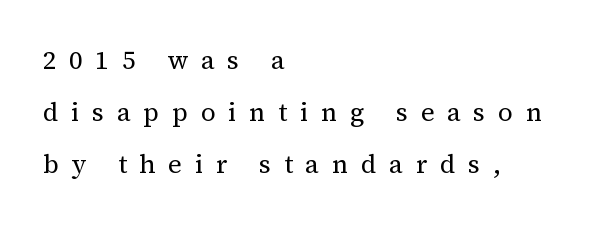
{"italic": "no", "bold": "no", "underline": "no", "align": "left", "line_spacing": "loose", "line_spacing_ratio": 2.0, "letter_spacing": "wide", "letter_spacing_em": 0.49, "glyph_px": 26}
